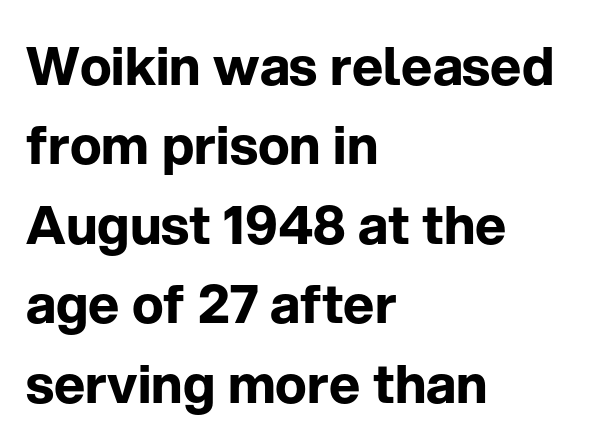
The image shows 53 px bold sans-serif type, upright; set left-aligned, normal line spacing (1.5x), normal letter spacing, not underlined; low stroke contrast and a medium x-height.
